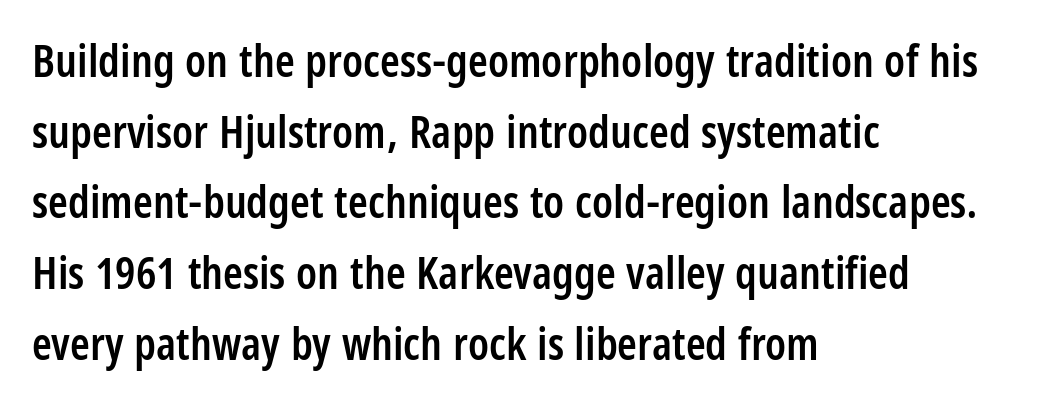
Q: Is the text bold? A: Semi-bold.
Q: Is the text italic (slanted)? A: No, it is upright.
Q: Is the typeface a serif or a sans-serif typeface? A: Sans-serif.
Q: Is the text underlined? A: No.
Q: How is the paragraph aligned? A: Left-aligned.
Q: Is the spacing between letters normal or unusually wide? A: Normal.
Q: Is the spacing between lines tight, normal or loose? A: Normal.
Q: Width (condensed, normal, or wide)? A: Condensed.
Q: Stroke contrast? A: Low.
Q: x-height? A: Large.
Q: Monospaced? A: No.
